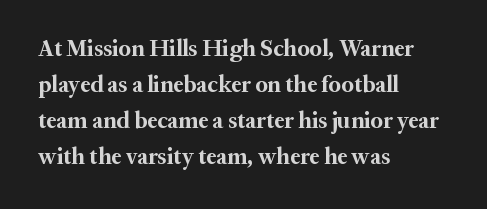
Notice how descenders clear the ascenders below comfortably — that's standard leading. The sample has been set heavy, in full bold. Italic? Not at all — the glyphs are vertical. A bare baseline throughout the passage. The rag falls on the right side of this text block. Inter-character spacing is left at the font's built-in metrics.
